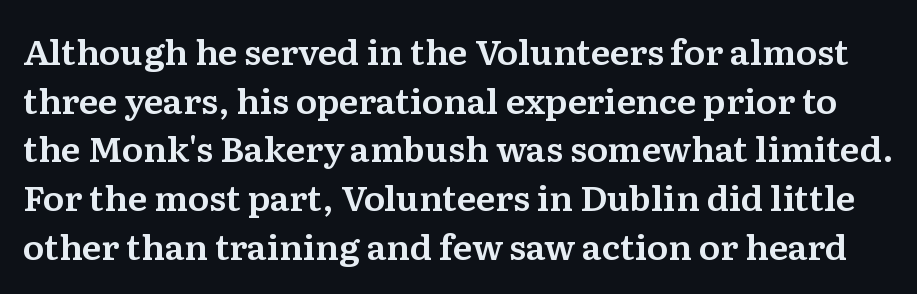
Letterform terminals end in serifs throughout the passage. Tracking here is standard; glyphs follow each other at the usual distance. The area under the type is left untouched. Rows of type keep a routine distance in the vertical direction. Here the designer chose a conventional face with non-uniform glyph widths. You can tell it's not italic because the verticals are truly vertical.
